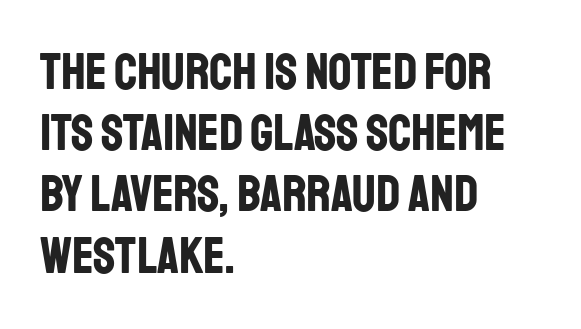
This sample uses an upright cut, with every glyph sitting square on the baseline. No feet cap the strokes, marking this as sans-serif type. Characters follow at the spacing the type designer built in. Each glyph is drawn with heavy, bold strokes. Plain, unruled lines of type.
